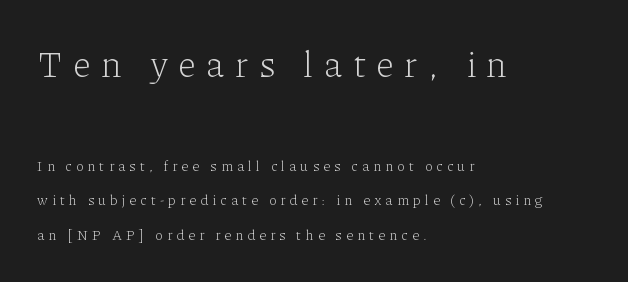
Q: Is the text bold? A: No.
Q: Is the text italic (slanted)? A: No, it is upright.
Q: Is the typeface a serif or a sans-serif typeface? A: Serif.
Q: Is the text underlined? A: No.
Q: How is the paragraph aligned? A: Left-aligned.
Q: Is the spacing between letters normal or unusually wide? A: Unusually wide.
Q: Is the spacing between lines tight, normal or loose? A: Loose.
Q: Which block of text is set in a larger size, the first (top) or the second (bottom)? A: The first (top) one.
Q: Width (condensed, normal, or wide)? A: Normal.
Q: Stroke contrast? A: Low.
Q: x-height? A: Medium.
Q: Monospaced? A: No.
